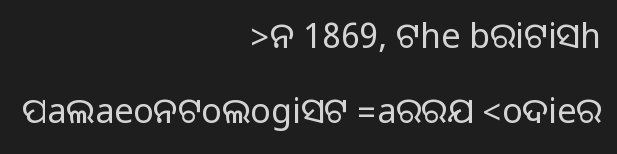
Unlike a traditional serif, this face leaves its strokes unadorned. Letter spacing: default. Check the space under the baseline: it is left empty. The paragraph shown leans on its right margin. Loosely led — the rows are spread out.
